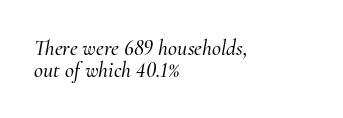
Compared with typical body copy, the letter spacing here is the same. The space directly below the letters is spotless. You could barely slide anything between these rows. Posture: slanted.
